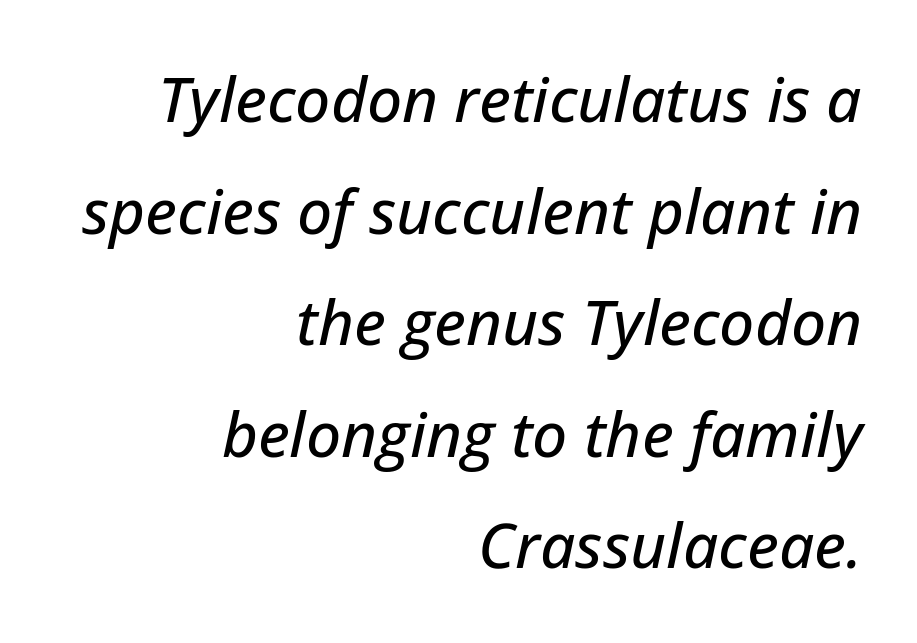
The image shows 62 px text type, italic (leaning right); set right-aligned, line spacing 1.8x, normal letter spacing, not underlined; low stroke contrast and a medium x-height.
